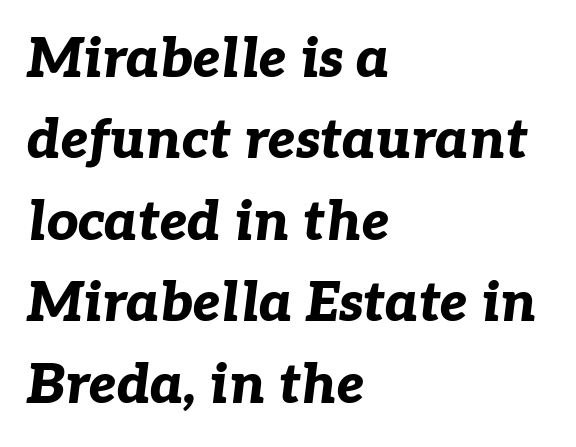
The characters look thick and weighty, a clear bold. Does the leading feel generous? No, just average. Each letter keeps its own natural width here, so spacing adapts to shape. These lines were composed using italics. The lines in this sample share a left origin and differ only in where they stop. No extra tracking has been applied to these lines.
